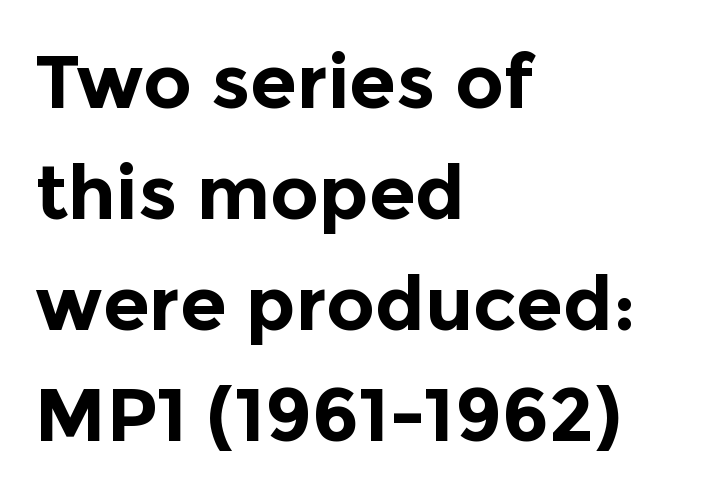
You could call the tracking neutral — neither tight nor loose. Each letter keeps its own natural width here, so spacing adapts to shape. The characters look thick and weighty, a clear bold. Teacher's note: observe the even left margin — that is flush-left alignment. Decoration check: the copy has no underline.
